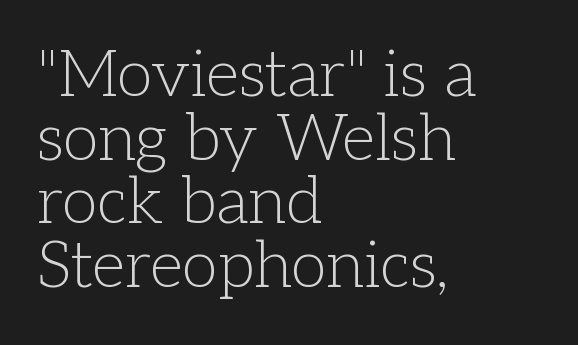
{"serif": "yes", "italic": "no", "bold": "no", "weight": "light", "width": "normal", "stroke_contrast": "low", "x_height": "medium", "monospaced": "no", "underline": "no", "align": "left", "line_spacing": "tight", "line_spacing_ratio": 0.98, "letter_spacing": "normal", "letter_spacing_em": 0.0, "glyph_px": 65}
